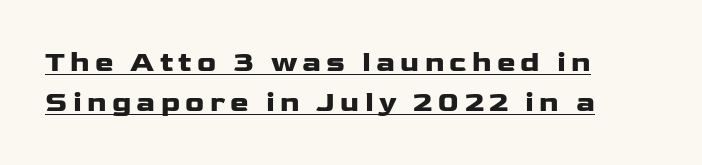
{"serif": "no", "italic": "no", "bold": "yes", "weight": "heavy", "width": "wide", "stroke_contrast": "low", "x_height": "medium", "monospaced": "no", "underline": "yes", "align": "left", "line_spacing": "normal", "line_spacing_ratio": 1.42, "glyph_px": 28}
